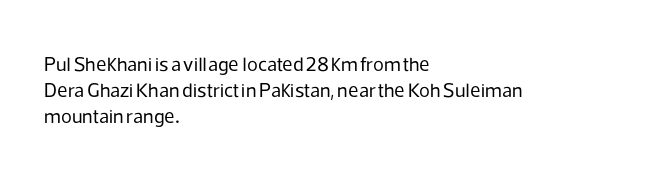
Q: Is the text bold? A: No.
Q: Is the text italic (slanted)? A: No, it is upright.
Q: Is the text underlined? A: No.
Q: How is the paragraph aligned? A: Left-aligned.
Q: Is the spacing between letters normal or unusually wide? A: Normal.
Q: Is the spacing between lines tight, normal or loose? A: Normal.
